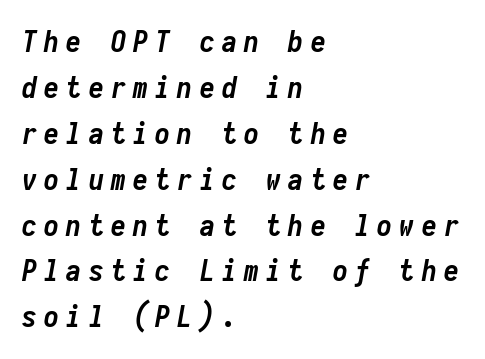
The rendering uses a bold face; every stroke is thick and dark. A typesetter would call this heavily tracked-out type. The passage shown is typed in a monospace face where columns stay perfectly aligned. Check the space under the baseline: it is left empty. Does the lettering tilt? It does — this is italic. Compared with typical paragraphs, the rows here are spaced about the same.
